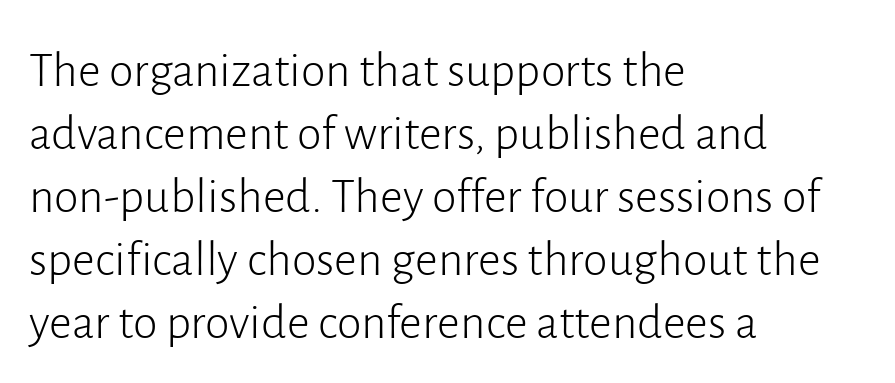
The image shows 50 px light sans-serif type, upright; set left-aligned, normal line spacing (1.26x), normal letter spacing, not underlined; low stroke contrast and a medium x-height.
